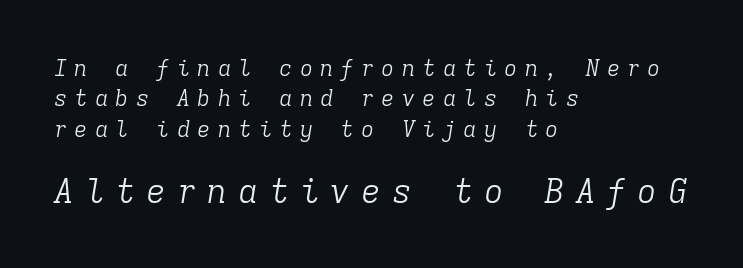
Q: Is the text bold? A: No.
Q: Is the text italic (slanted)? A: Yes, it leans right by about 9 degrees.
Q: Is the typeface a serif or a sans-serif typeface? A: Serif.
Q: Is the text underlined? A: No.
Q: How is the paragraph aligned? A: Left-aligned.
Q: Is the spacing between letters normal or unusually wide? A: Unusually wide.
Q: Is the spacing between lines tight, normal or loose? A: Normal.
Q: Which block of text is set in a larger size, the first (top) or the second (bottom)? A: The second (bottom) one.
Q: Width (condensed, normal, or wide)? A: Normal.
Q: Stroke contrast? A: Low.
Q: x-height? A: Medium.
Q: Monospaced? A: Yes.
